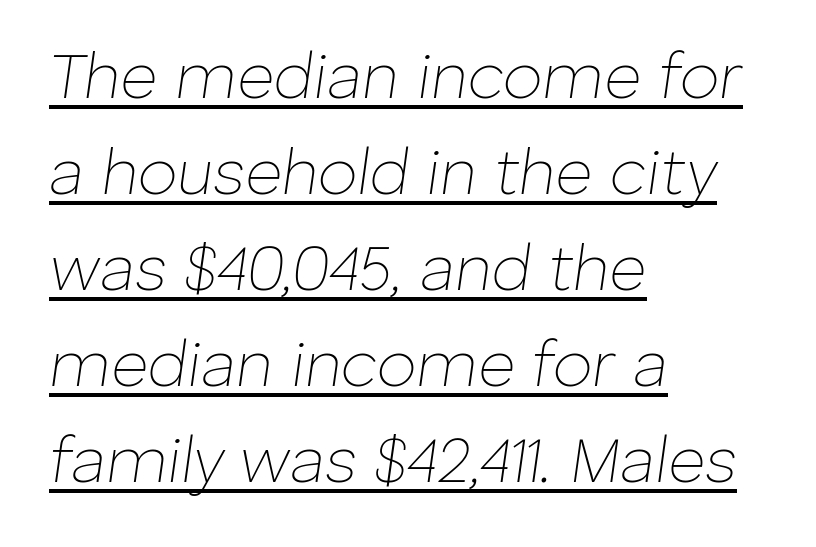
Q: Is the text bold? A: No.
Q: Is the text italic (slanted)? A: Yes, it leans right by about 8 degrees.
Q: Is the text underlined? A: Yes.
Q: How is the paragraph aligned? A: Left-aligned.
Q: Is the spacing between letters normal or unusually wide? A: Normal.
Q: Is the spacing between lines tight, normal or loose? A: Normal.
Q: Width (condensed, normal, or wide)? A: Normal.
Q: Stroke contrast? A: Low.
Q: x-height? A: Medium.
Q: Monospaced? A: No.
